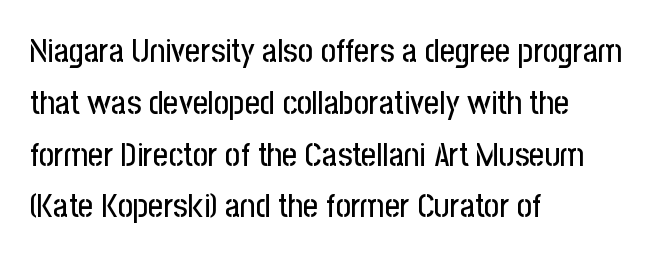
The specimen omits any rule beneath the text block's lines. A typesetter would label this face a sans. The passage shown is typed in a proportional face where columns would drift. Spacing between characters is what you'd get straight out of the box. The ragged edge is on the right, which tells us the setting is flush left.
